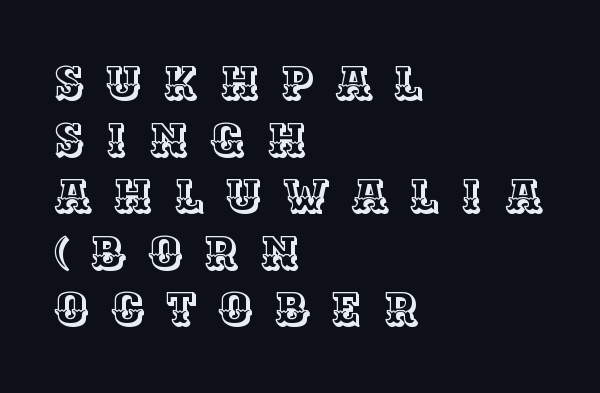
Glance below the letters and you will spot only blank space. You could only call the tracking loose — the letters float apart. Each letter keeps its own natural width here, so spacing adapts to shape. Style check: upright. The paragraph shown leans on its left margin.
